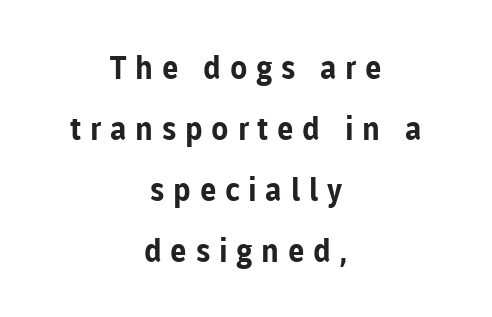
The image shows 32 px bold sans-serif type, upright; set centered, loose line spacing (1.91x), unusually wide letter spacing (+0.27 em), not underlined; low stroke contrast and a medium x-height.
